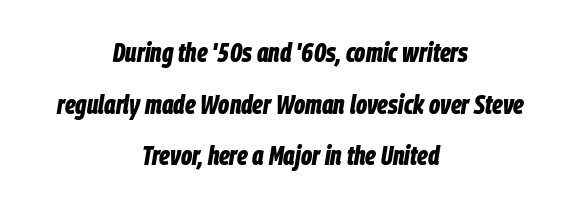
The foot of each line stays bare and open. Weight check: bold — yes, fully. A typesetter would call this zero additional tracking. Which margin do the lines hug? Neither — every line sits in the middle. A typesetter would mark this as italic.
